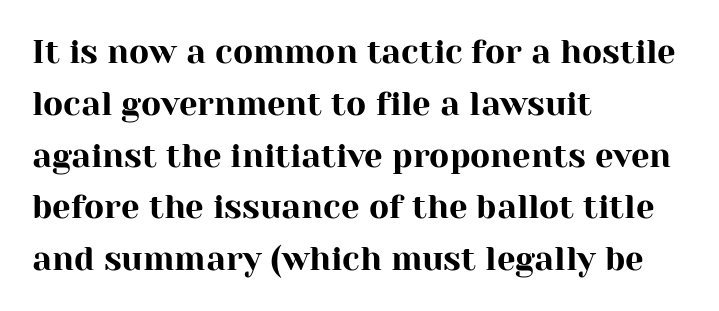
The image shows 33 px serif type, upright; set left-aligned, normal line spacing (1.57x), normal letter spacing, not underlined; high stroke contrast and a medium x-height.
